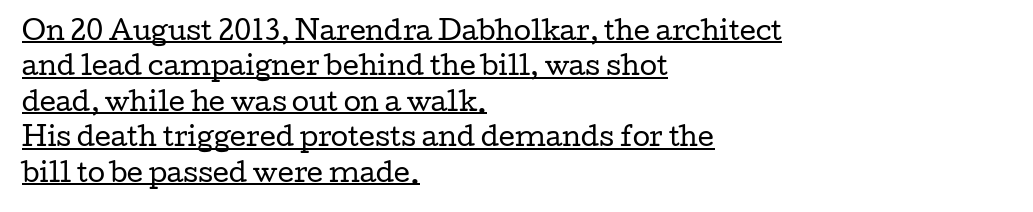
{"italic": "no", "bold": "no", "underline": "yes", "align": "left", "line_spacing": "normal", "line_spacing_ratio": 1.42, "letter_spacing": "normal", "letter_spacing_em": 0.0, "glyph_px": 25}
